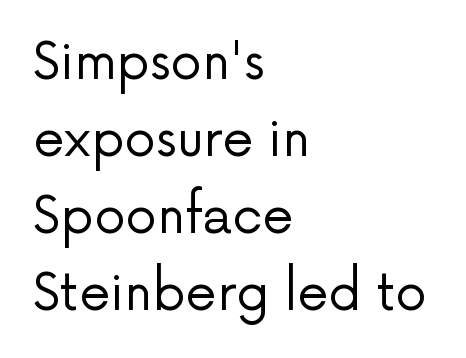
The image shows 50 px regular-weight sans-serif type, upright; set left-aligned, normal line spacing (1.54x), normal letter spacing, not underlined; low stroke contrast and a medium x-height.
